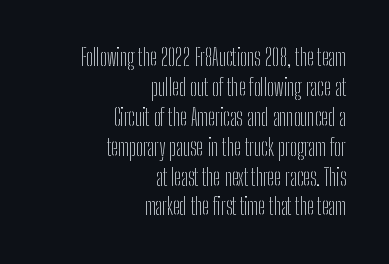
Q: Is the text bold? A: No.
Q: Is the text italic (slanted)? A: No, it is upright.
Q: Is the text underlined? A: No.
Q: How is the paragraph aligned? A: Right-aligned.
Q: Is the spacing between letters normal or unusually wide? A: Normal.
Q: Is the spacing between lines tight, normal or loose? A: Normal.
